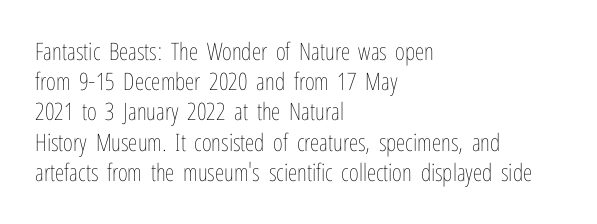
Q: Is the text bold? A: No.
Q: Is the text italic (slanted)? A: No, it is upright.
Q: Is the text underlined? A: No.
Q: How is the paragraph aligned? A: Left-aligned.
Q: Is the spacing between letters normal or unusually wide? A: Normal.
Q: Is the spacing between lines tight, normal or loose? A: Normal.
